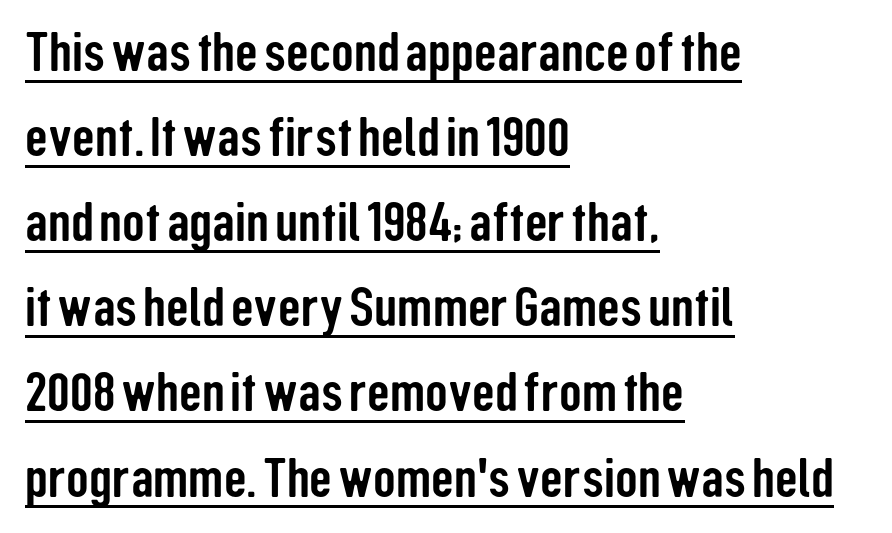
Q: Is the text italic (slanted)? A: No, it is upright.
Q: Is the typeface a serif or a sans-serif typeface? A: Sans-serif.
Q: Is the text underlined? A: Yes.
Q: How is the paragraph aligned? A: Left-aligned.
Q: Is the spacing between letters normal or unusually wide? A: Normal.
Q: Is the spacing between lines tight, normal or loose? A: Normal.
Q: Width (condensed, normal, or wide)? A: Condensed.
Q: Stroke contrast? A: Low.
Q: x-height? A: Medium.
Q: Monospaced? A: No.
